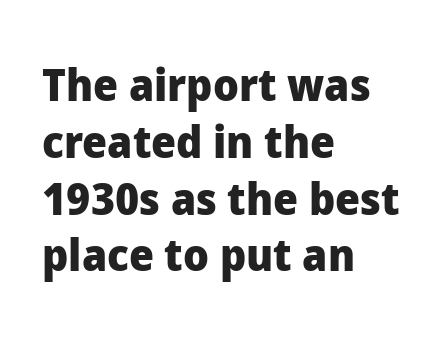
{"serif": "no", "italic": "no", "bold": "yes", "weight": "heavy", "width": "normal", "stroke_contrast": "low", "x_height": "medium", "monospaced": "no", "underline": "no", "align": "left", "line_spacing": "normal", "line_spacing_ratio": 1.29, "letter_spacing": "normal", "letter_spacing_em": 0.0, "glyph_px": 44}
